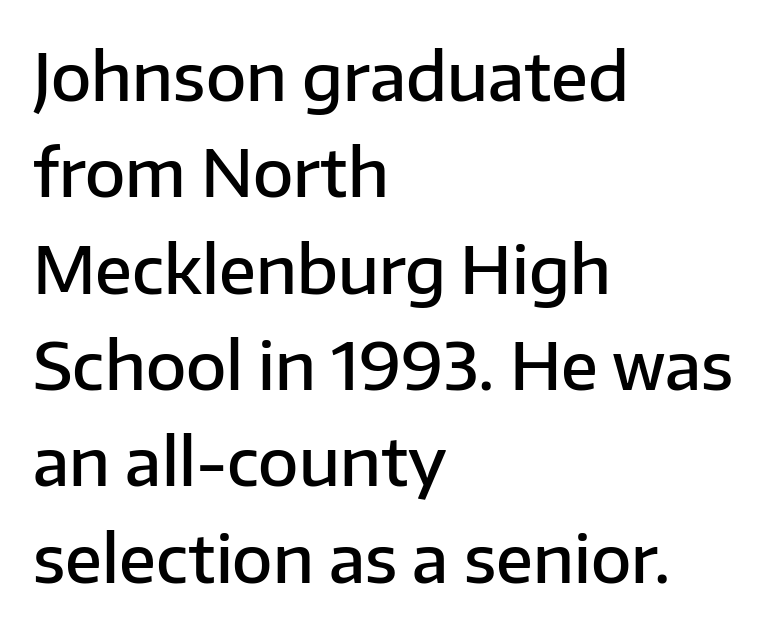
The type family on display is of the sans-serif kind. The rows are spaced the way most documents space them. On the weight axis this lands at semibold, roughly 600. The letters sit at their default tracking, neither squeezed nor spread.
